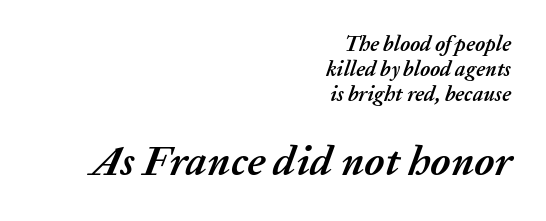
{"italic": "yes", "lean": "right", "slant_degrees": 20, "bold": "yes", "weight": "semibold", "width": "normal", "stroke_contrast": "medium", "x_height": "medium", "monospaced": "no", "underline": "no", "align": "right", "line_spacing_ratio": 1.18, "letter_spacing": "normal", "letter_spacing_em": 0.0, "larger_block": "second", "size_ratio": 2.0, "glyph_px": 42}
